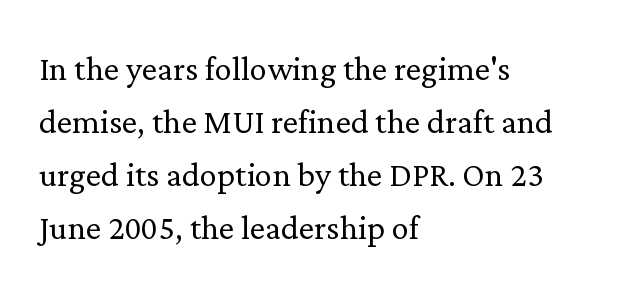
Q: Is the text bold? A: No.
Q: Is the text italic (slanted)? A: No, it is upright.
Q: Is the typeface a serif or a sans-serif typeface? A: Serif.
Q: Is the text underlined? A: No.
Q: How is the paragraph aligned? A: Left-aligned.
Q: Is the spacing between letters normal or unusually wide? A: Normal.
Q: Width (condensed, normal, or wide)? A: Normal.
Q: Stroke contrast? A: Low.
Q: x-height? A: Medium.
Q: Monospaced? A: No.
